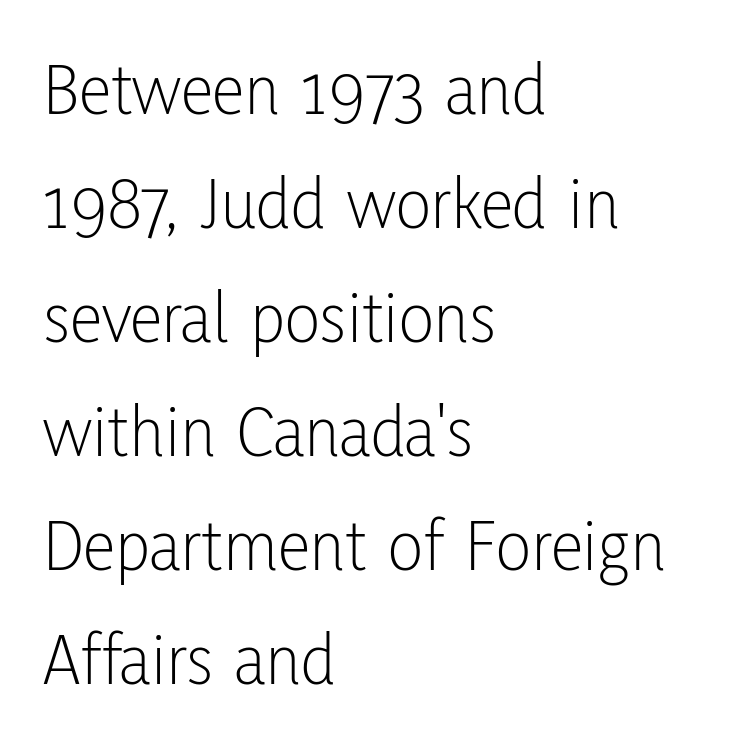
Q: Is the text bold? A: No.
Q: Is the text italic (slanted)? A: No, it is upright.
Q: Is the typeface a serif or a sans-serif typeface? A: Sans-serif.
Q: Is the text underlined? A: No.
Q: How is the paragraph aligned? A: Left-aligned.
Q: Is the spacing between letters normal or unusually wide? A: Normal.
Q: Is the spacing between lines tight, normal or loose? A: Normal.
Q: Width (condensed, normal, or wide)? A: Condensed.
Q: Stroke contrast? A: Low.
Q: x-height? A: Medium.
Q: Monospaced? A: No.
